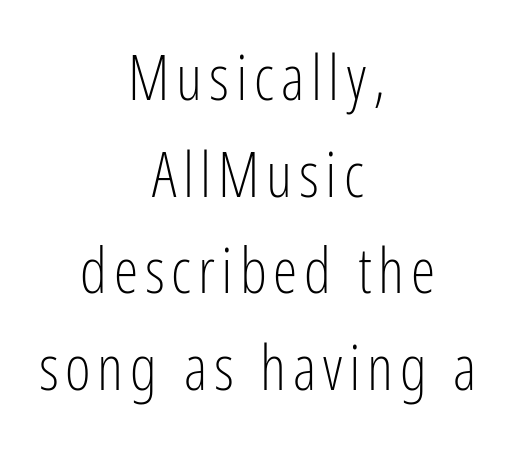
The image shows 62 px light, condensed sans-serif type, upright; set centered, normal line spacing (1.56x), not underlined; low stroke contrast and a medium x-height.
